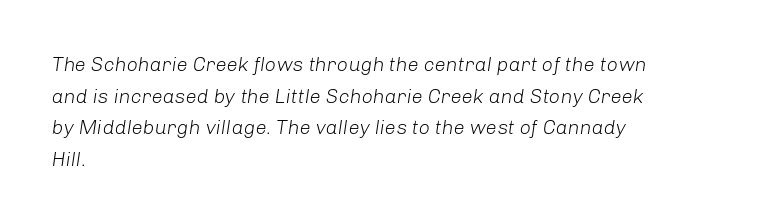
The image shows 20 px text type, italic (leaning right); set left-aligned, normal line spacing (1.58x), normal letter spacing, not underlined.
